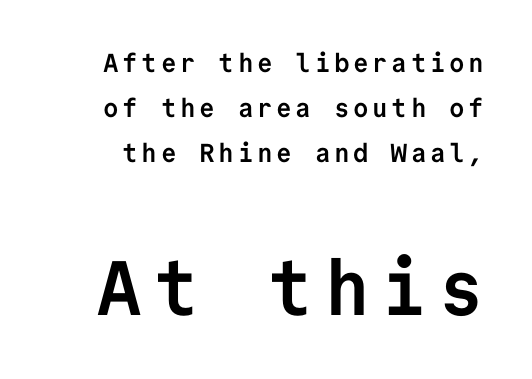
This rendering employs a face without finishing strokes, i.e., a sans-serif. Monospaced: the letters line up in strict vertical columns. The strip under each line holds only bare page. These two chunks differ in scale, with the bottom chunk taking the larger measure. Stroke thickness is high; the sample reads as a true bold.
